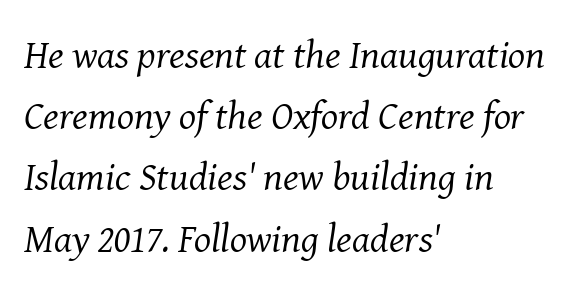
Regular leading. The line texture is even and compact thanks to regular tracking. Line starts are locked; line ends wander. A clean baseline with only descenders dipping below it. Little horizontal feet cap the strokes, marking this as serif type.
